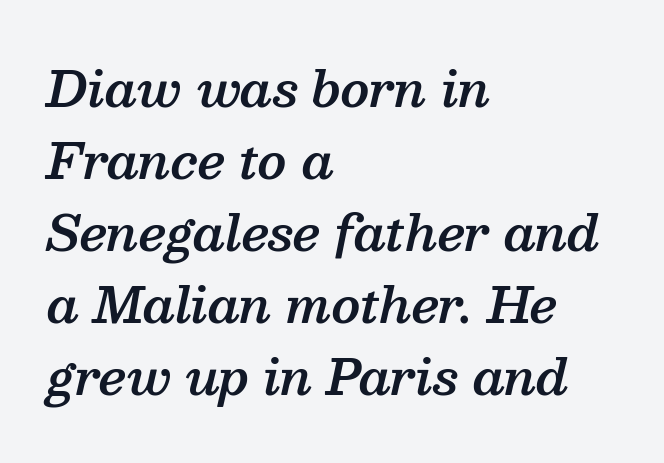
Do the characters align in a grid? No, the font is proportional. In terms of letterform style, serifs are clearly present. Rendered with sloped, italic letterforms. The area under the type is left untouched. How are the letters spaced? Ordinarily, with no added tracking.
